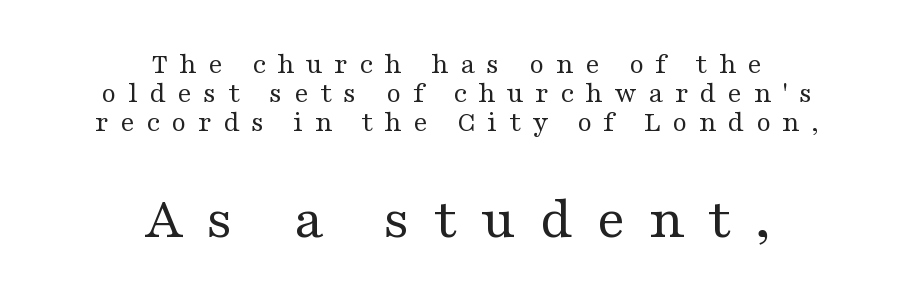
{"serif": "yes", "italic": "no", "bold": "no", "weight": "regular", "width": "wide", "stroke_contrast": "medium", "x_height": "medium", "monospaced": "no", "underline": "no", "align": "center", "line_spacing": "tight", "line_spacing_ratio": 0.97, "letter_spacing": "wide", "letter_spacing_em": 0.38, "larger_block": "second", "size_ratio": 2.03, "glyph_px": 61}
